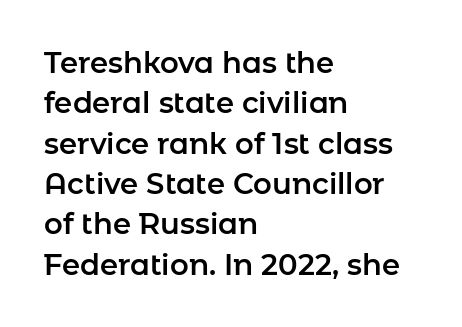
Q: Is the text italic (slanted)? A: No, it is upright.
Q: Is the typeface a serif or a sans-serif typeface? A: Sans-serif.
Q: Is the text underlined? A: No.
Q: How is the paragraph aligned? A: Left-aligned.
Q: Is the spacing between letters normal or unusually wide? A: Normal.
Q: Is the spacing between lines tight, normal or loose? A: Normal.
Q: Width (condensed, normal, or wide)? A: Normal.
Q: Stroke contrast? A: Low.
Q: x-height? A: Medium.
Q: Monospaced? A: No.
